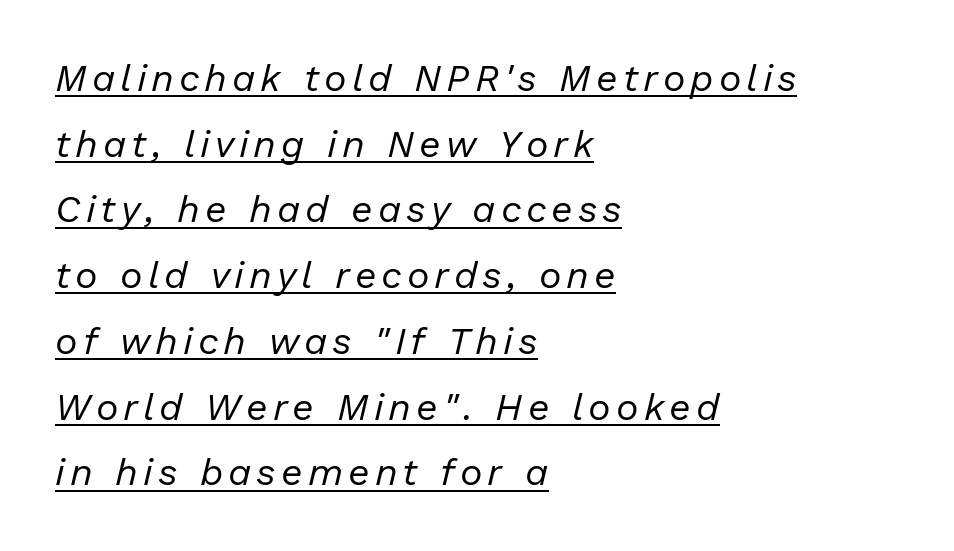
Q: Is the text bold? A: No.
Q: Is the text italic (slanted)? A: Yes, it leans right by about 13 degrees.
Q: Is the text underlined? A: Yes.
Q: How is the paragraph aligned? A: Left-aligned.
Q: Width (condensed, normal, or wide)? A: Normal.
Q: Stroke contrast? A: Low.
Q: x-height? A: Medium.
Q: Monospaced? A: No.
